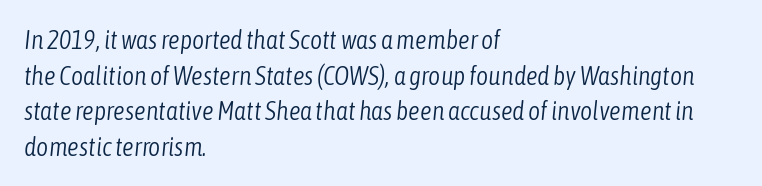
The font's italic variant was chosen for this text. Clear beneath every line of the passage. One glance says typical: line gaps are just what's usual. Inter-character spacing is left at the font's built-in metrics.
